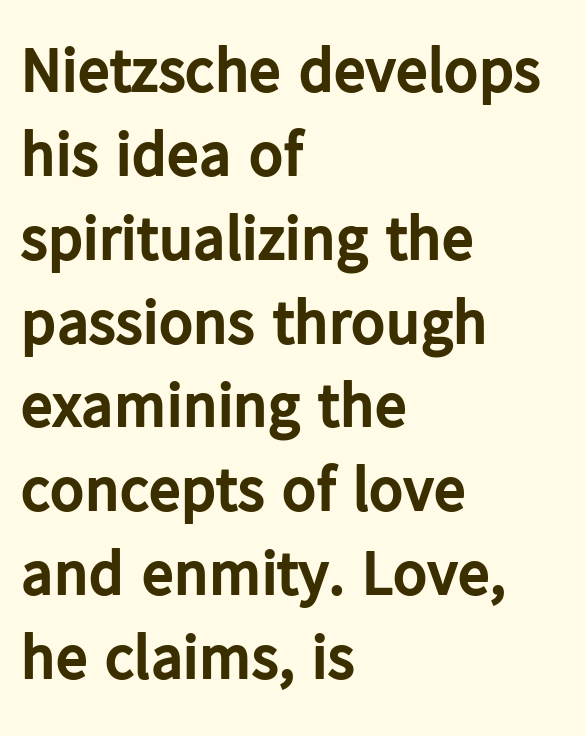
{"serif": "no", "italic": "no", "bold": "yes", "weight": "bold", "width": "normal", "stroke_contrast": "low", "x_height": "medium", "monospaced": "no", "underline": "no", "align": "left", "line_spacing": "normal", "line_spacing_ratio": 1.31, "letter_spacing": "normal", "letter_spacing_em": 0.0, "glyph_px": 64}
